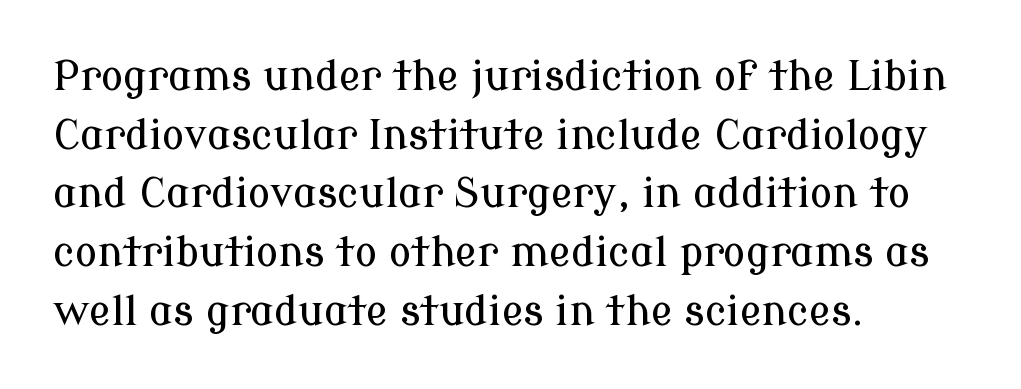
{"serif": "yes", "italic": "no", "width": "normal", "stroke_contrast": "low", "x_height": "medium", "monospaced": "no", "underline": "no", "align": "left", "line_spacing": "normal", "line_spacing_ratio": 1.43, "letter_spacing": "normal", "letter_spacing_em": 0.0, "glyph_px": 41}
